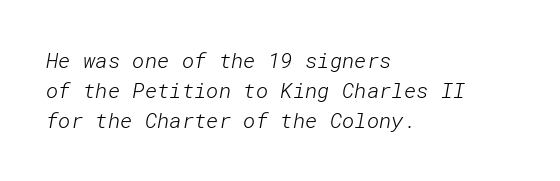
Has an underline been added? It has not. The face looks like a standard text weight, possibly lighter. The designer left line spacing at the default. Letter spacing: default.
